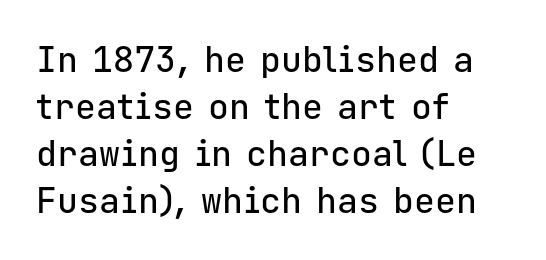
{"serif": "no", "italic": "no", "width": "normal", "stroke_contrast": "low", "x_height": "medium", "monospaced": "yes", "underline": "no", "align": "left", "line_spacing": "normal", "line_spacing_ratio": 1.34, "letter_spacing": "normal", "letter_spacing_em": 0.0, "glyph_px": 35}
